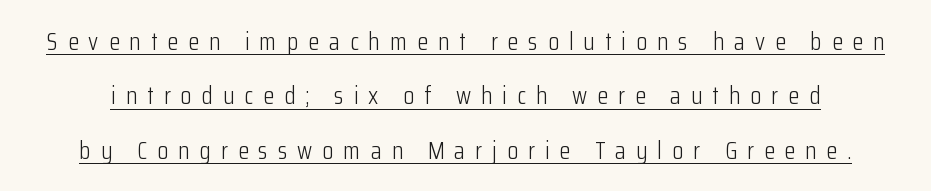
Does extra space separate the letters? Yes, quite a lot of it. These lines stand farther apart than default settings would place them. Quick note: not italic, upright. Somebody hit Ctrl+U on this one — the words are underlined.
